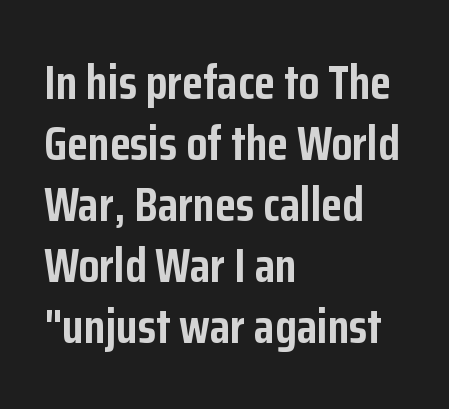
The image shows 48 px semibold, condensed sans-serif type, upright; set left-aligned, normal line spacing (1.27x), normal letter spacing, not underlined; low stroke contrast and a medium x-height.
